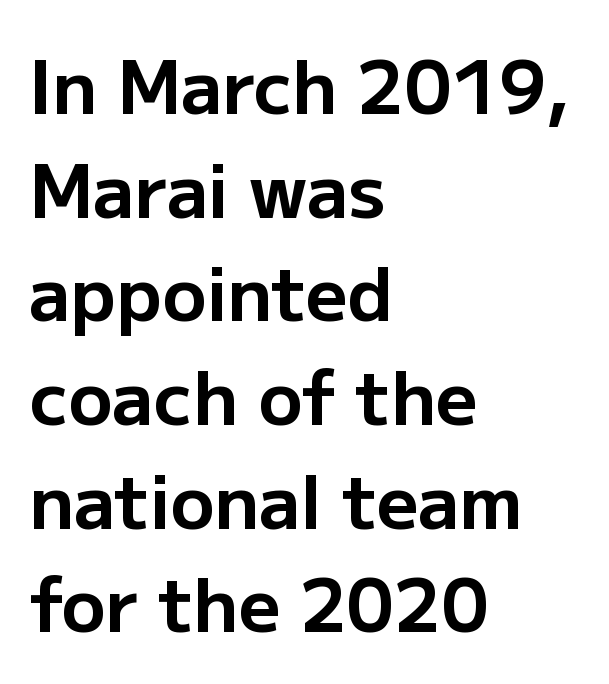
Q: Is the text bold? A: Yes.
Q: Is the text italic (slanted)? A: No, it is upright.
Q: Is the typeface a serif or a sans-serif typeface? A: Sans-serif.
Q: Is the text underlined? A: No.
Q: How is the paragraph aligned? A: Left-aligned.
Q: Is the spacing between letters normal or unusually wide? A: Normal.
Q: Is the spacing between lines tight, normal or loose? A: Normal.
Q: Width (condensed, normal, or wide)? A: Normal.
Q: Stroke contrast? A: Low.
Q: x-height? A: Medium.
Q: Monospaced? A: No.
